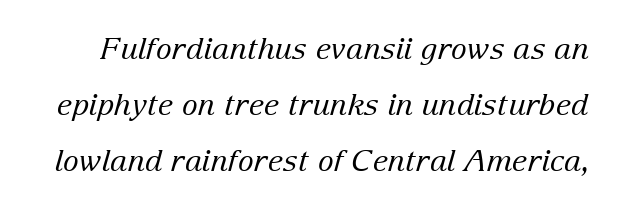
Q: Is the text bold? A: No.
Q: Is the text italic (slanted)? A: Yes, it leans right by about 15 degrees.
Q: Is the typeface a serif or a sans-serif typeface? A: Serif.
Q: Is the text underlined? A: No.
Q: Is the spacing between letters normal or unusually wide? A: Normal.
Q: Width (condensed, normal, or wide)? A: Normal.
Q: Stroke contrast? A: Low.
Q: x-height? A: Medium.
Q: Monospaced? A: No.
